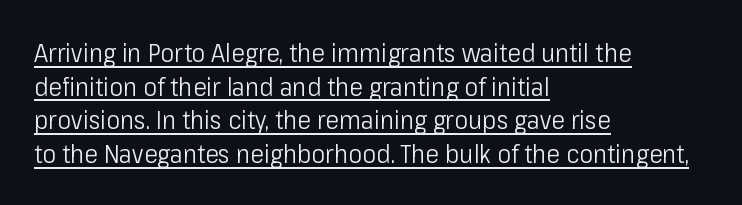
Q: Is the text bold? A: No.
Q: Is the text italic (slanted)? A: No, it is upright.
Q: Is the text underlined? A: Yes.
Q: How is the paragraph aligned? A: Left-aligned.
Q: Is the spacing between letters normal or unusually wide? A: Normal.
Q: Is the spacing between lines tight, normal or loose? A: Normal.
